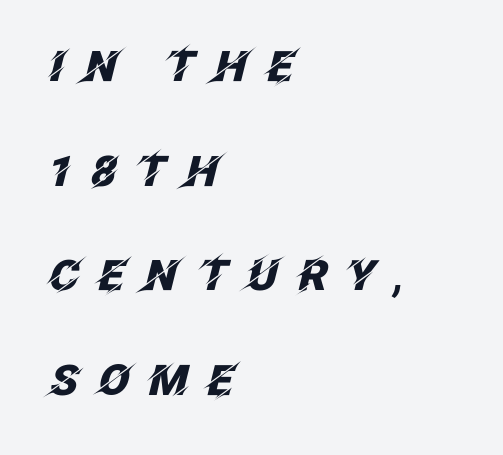
Q: Is the text bold? A: Yes.
Q: Is the text italic (slanted)? A: Yes, it leans right by about 12 degrees.
Q: Is the text underlined? A: No.
Q: How is the paragraph aligned? A: Left-aligned.
Q: Is the spacing between letters normal or unusually wide? A: Unusually wide.
Q: Is the spacing between lines tight, normal or loose? A: Loose.
Q: Width (condensed, normal, or wide)? A: Normal.
Q: Stroke contrast? A: Low.
Q: x-height? A: Large.
Q: Monospaced? A: No.
